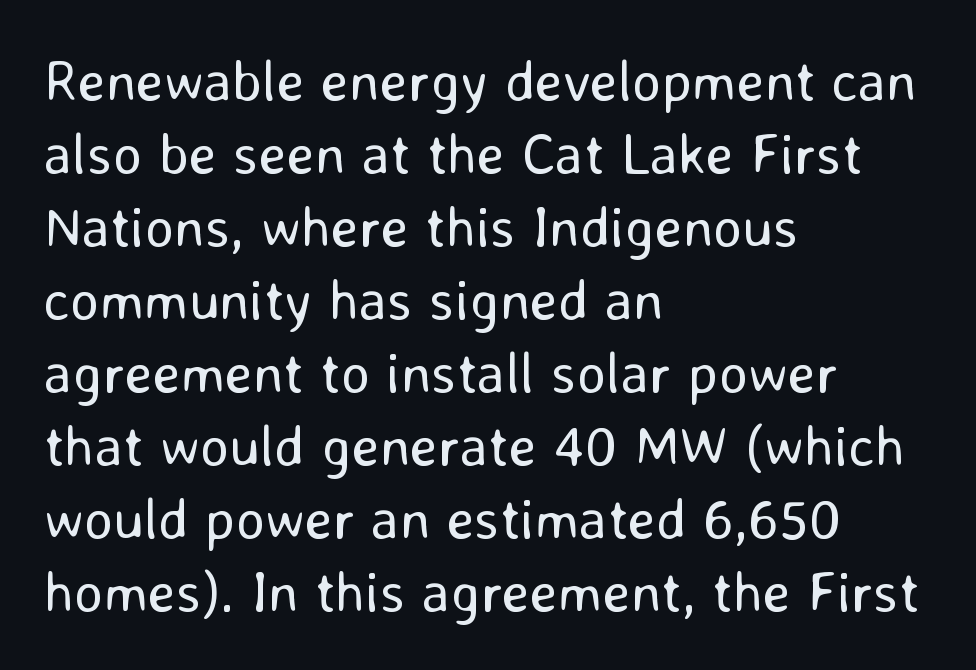
You can tell from the bare stems that sans-serif type was used. Stems here are at most as thick as an everyday book face. Nope, not italic — everything's standing straight. The text block is weighted toward the left margin, trailing off unevenly rightward.
